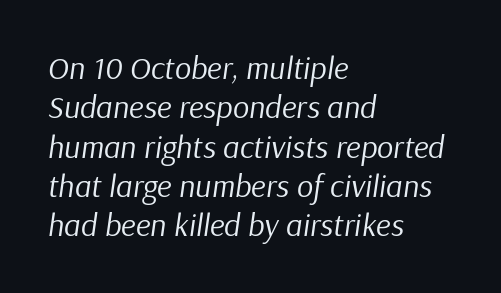
A typesetter would call this zero additional tracking. The specimen omits any rule beneath the text block's lines. This is oblique type, the kind used for emphasis or titles. The weight would be labelled regular, book, light, or lighter still. Character widths vary here, with narrow letters taking less room than wide ones.
